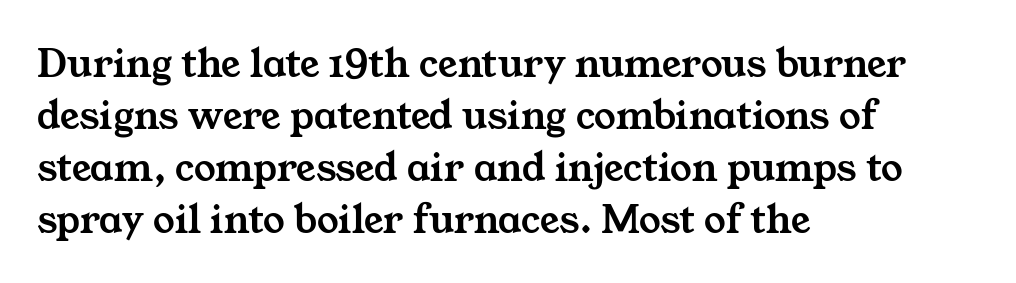
Q: Is the typeface a serif or a sans-serif typeface? A: Serif.
Q: Is the text underlined? A: No.
Q: How is the paragraph aligned? A: Left-aligned.
Q: Is the spacing between letters normal or unusually wide? A: Normal.
Q: Width (condensed, normal, or wide)? A: Wide.
Q: Stroke contrast? A: Medium.
Q: x-height? A: Medium.
Q: Monospaced? A: No.
